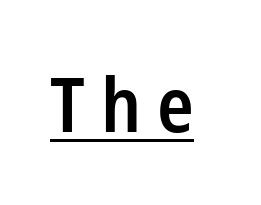
Q: Is the text bold? A: Semi-bold.
Q: Is the text italic (slanted)? A: No, it is upright.
Q: Is the typeface a serif or a sans-serif typeface? A: Sans-serif.
Q: Is the text underlined? A: Yes.
Q: Is the spacing between letters normal or unusually wide? A: Unusually wide.
Q: Width (condensed, normal, or wide)? A: Condensed.
Q: Stroke contrast? A: Low.
Q: x-height? A: Medium.
Q: Monospaced? A: No.
